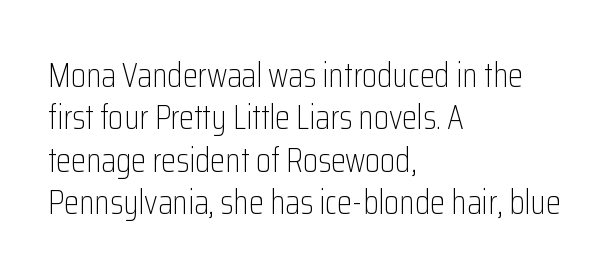
{"serif": "no", "italic": "no", "bold": "no", "weight": "light", "width": "condensed", "stroke_contrast": "low", "x_height": "medium", "monospaced": "no", "underline": "no", "align": "left", "line_spacing": "normal", "line_spacing_ratio": 1.25, "letter_spacing": "normal", "letter_spacing_em": 0.0, "glyph_px": 34}
